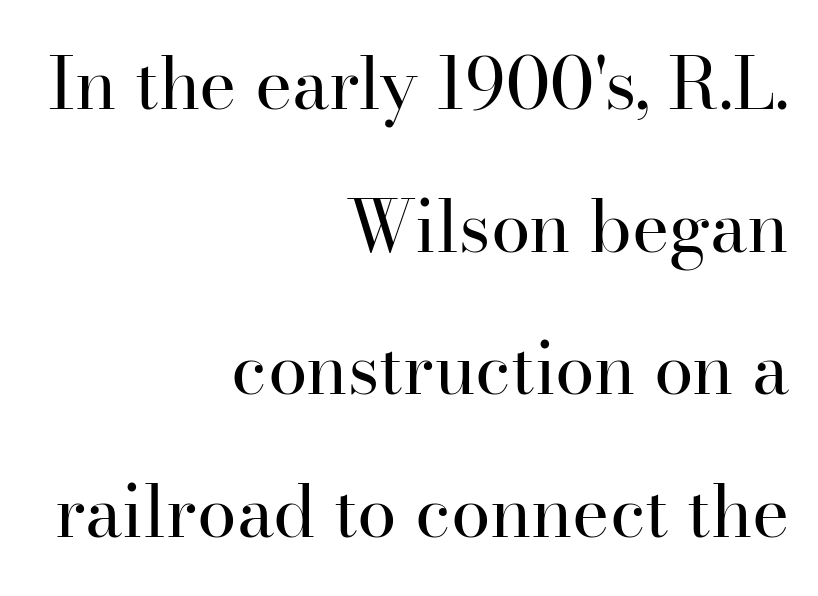
The image shows 71 px regular-weight serif type, upright; set right-aligned, loose line spacing (2.01x), normal letter spacing, not underlined; high stroke contrast and a small x-height.
